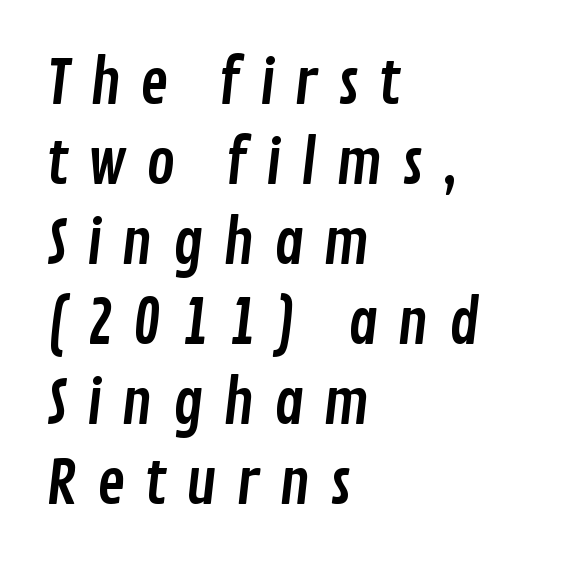
Underline: absent. The rendering shows plain stroke endings on the letterforms — a sans-serif design. This rendering uses left alignment, leaving the right contour irregular. The letterforms stand isolated, each surrounded by extra space. The space between consecutive lines is moderate. You could not count columns in this text — the font is proportionally spaced.
